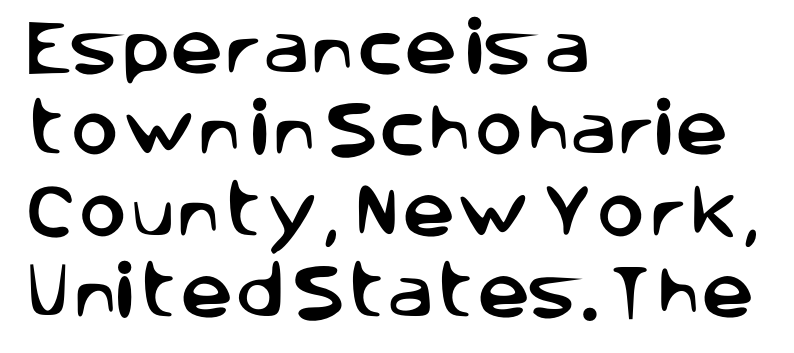
The image shows 59 px sans-serif type, upright; set left-aligned, normal line spacing (1.38x), normal letter spacing, not underlined; low stroke contrast and a large x-height.
